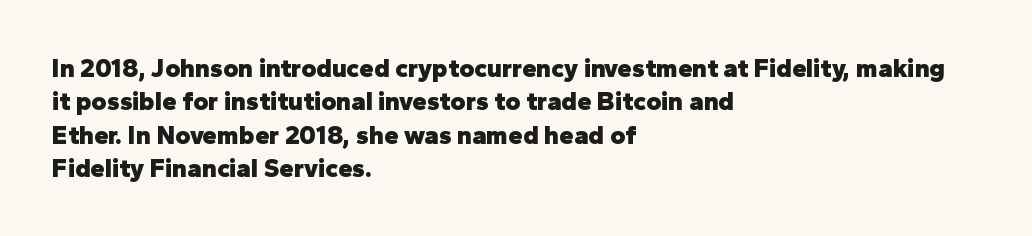
{"italic": "no", "bold": "yes", "underline": "no", "align": "left", "line_spacing": "normal", "line_spacing_ratio": 1.28, "letter_spacing": "normal", "letter_spacing_em": 0.0, "glyph_px": 26}
